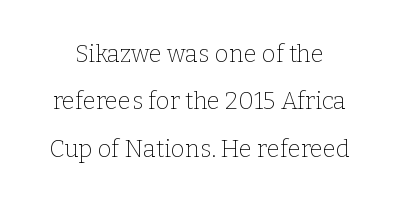
Q: Is the text bold? A: No.
Q: Is the text italic (slanted)? A: No, it is upright.
Q: Is the text underlined? A: No.
Q: Is the spacing between letters normal or unusually wide? A: Normal.
Q: Is the spacing between lines tight, normal or loose? A: Loose.
